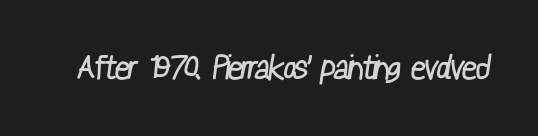
{"serif": "no", "bold": "no", "weight": "regular", "width": "condensed", "stroke_contrast": "low", "x_height": "medium", "monospaced": "no", "underline": "no", "letter_spacing": "normal", "letter_spacing_em": 0.0, "glyph_px": 33}
